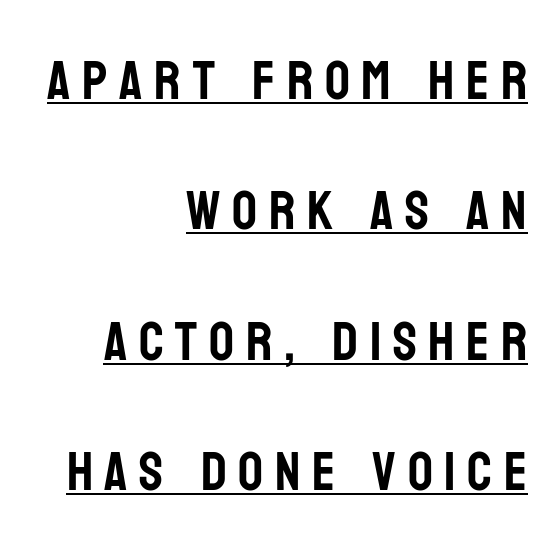
Q: Is the text italic (slanted)? A: No, it is upright.
Q: Is the typeface a serif or a sans-serif typeface? A: Sans-serif.
Q: Is the text underlined? A: Yes.
Q: How is the paragraph aligned? A: Right-aligned.
Q: Is the spacing between letters normal or unusually wide? A: Unusually wide.
Q: Is the spacing between lines tight, normal or loose? A: Loose.
Q: Width (condensed, normal, or wide)? A: Condensed.
Q: Stroke contrast? A: Low.
Q: x-height? A: Large.
Q: Monospaced? A: No.
